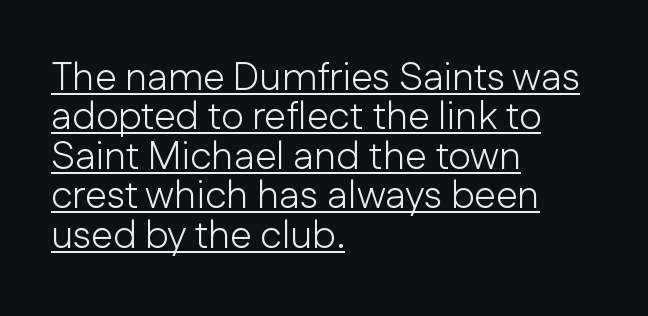
{"serif": "no", "italic": "no", "bold": "no", "weight": "light", "width": "normal", "stroke_contrast": "low", "x_height": "medium", "monospaced": "no", "underline": "yes", "align": "left", "line_spacing": "tight", "line_spacing_ratio": 1.01, "letter_spacing": "normal", "letter_spacing_em": 0.0, "glyph_px": 39}
